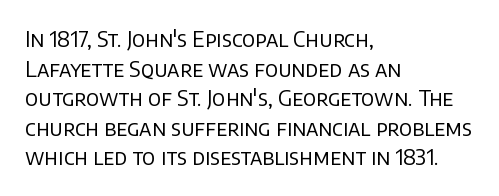
The image shows 21 px text type, upright; set left-aligned, normal line spacing (1.41x), normal letter spacing, not underlined.
